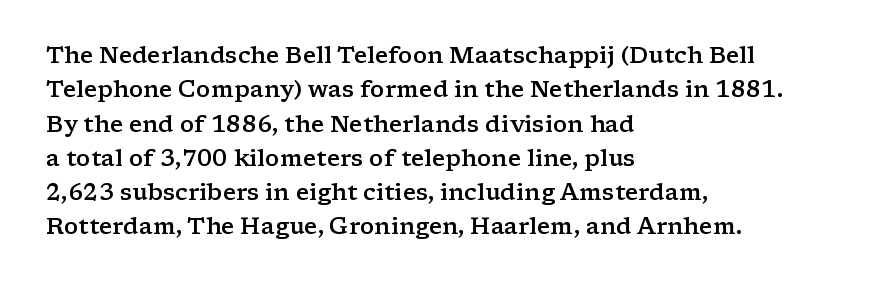
The image shows 23 px text type, upright; set left-aligned, normal line spacing (1.49x), normal letter spacing, not underlined.
